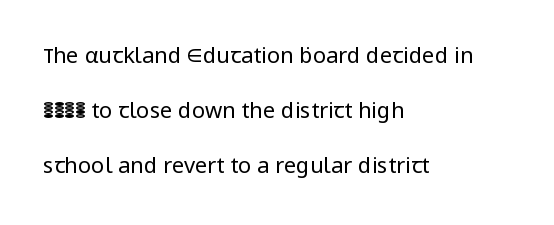
What stands out about the letter spacing? Nothing — it is the standard amount. Is this a heavy cut? Hardly; it is regular or lighter. Horizontal bands of white between lines are thick stripes. Line starts are locked; line ends wander. Quick note: not italic, upright.
